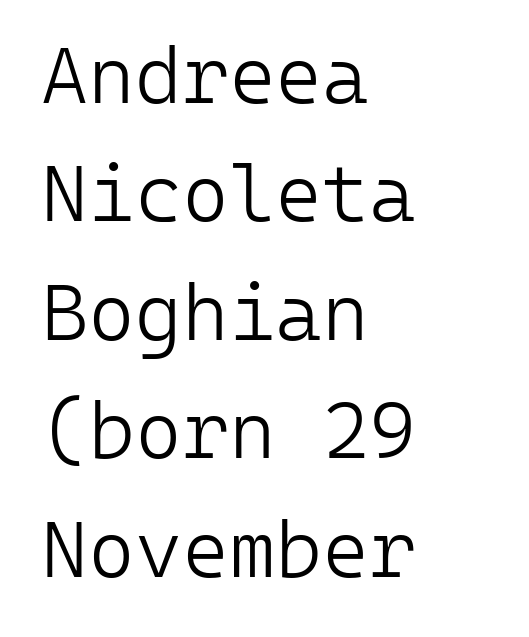
Q: Is the text bold? A: No.
Q: Is the text italic (slanted)? A: No, it is upright.
Q: Is the typeface a serif or a sans-serif typeface? A: Sans-serif.
Q: Is the text underlined? A: No.
Q: How is the paragraph aligned? A: Left-aligned.
Q: Is the spacing between letters normal or unusually wide? A: Normal.
Q: Is the spacing between lines tight, normal or loose? A: Normal.
Q: Width (condensed, normal, or wide)? A: Normal.
Q: Stroke contrast? A: Low.
Q: x-height? A: Medium.
Q: Monospaced? A: Yes.
